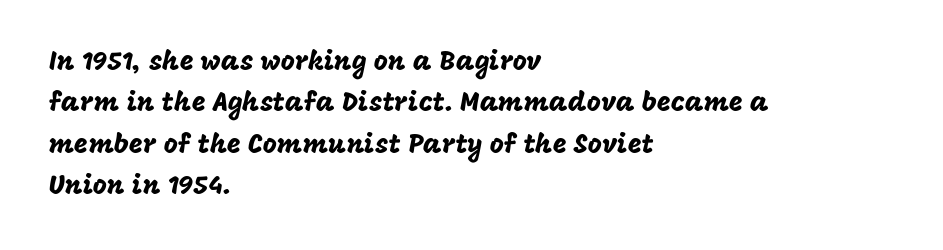
{"underline": "no", "align": "left", "line_spacing": "normal", "line_spacing_ratio": 1.53, "letter_spacing": "normal", "letter_spacing_em": 0.0, "glyph_px": 27}
